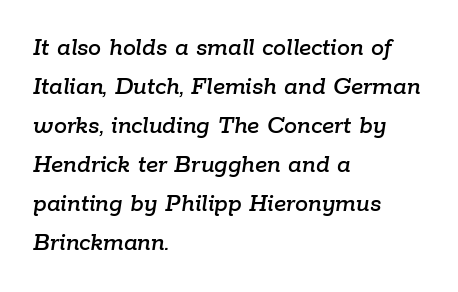
{"italic": "yes", "lean": "right", "slant_degrees": 9, "underline": "no", "align": "left", "line_spacing": "normal", "line_spacing_ratio": 1.5, "letter_spacing": "normal", "letter_spacing_em": 0.0, "glyph_px": 26}
